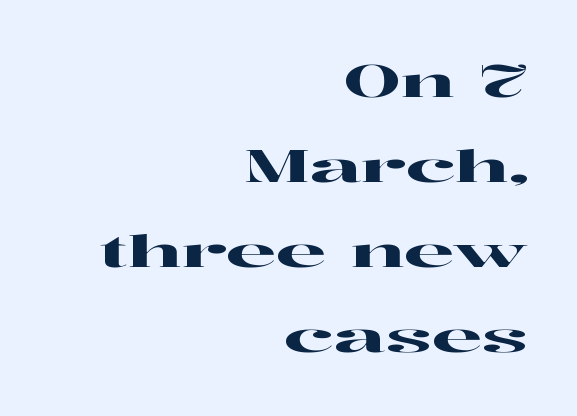
In terms of letterspacing, this is plain default setting. The letters stand straight up with perfectly vertical stems. Type without underlining. The passage is arranged like a letterhead date or caption credit — flush right. Letterform terminals end in serifs throughout the passage.
